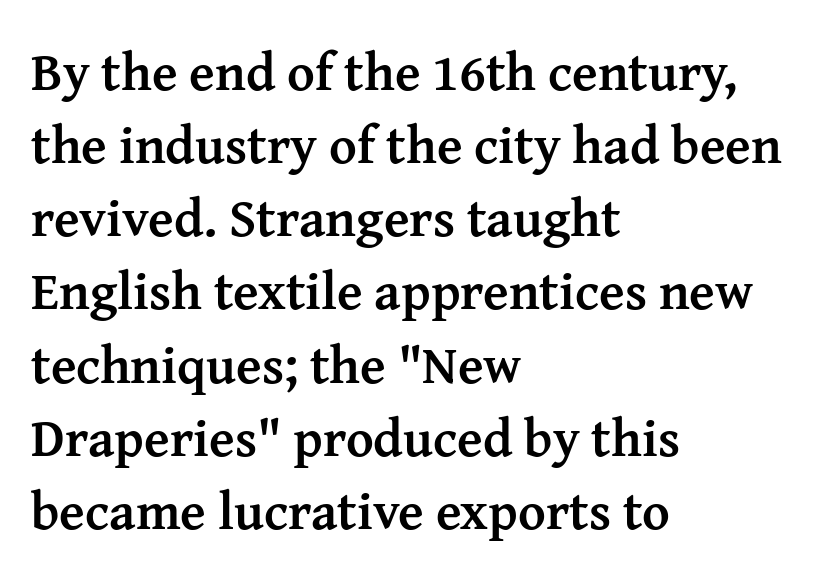
Tracking value appears to be zero — textbook default spacing. Leading matches the norm, producing a regular column. Heavy, bold letterforms. This rendering features lettering with no underline. One-word summary of the alignment: left.
